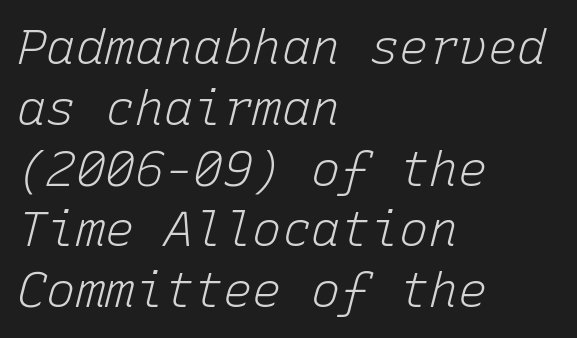
The image shows 49 px light type, italic (leaning right), monospaced; set left-aligned, line spacing 1.24x, normal letter spacing, not underlined; low stroke contrast and a medium x-height.
